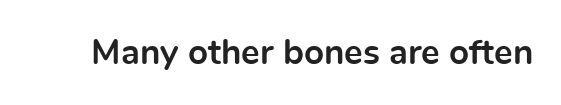
No word sits above an underline. A typesetter would call this proportional, since set widths differ per character. Ascenders rise straight up at ninety degrees. Students, this is bold: see how much ink each stroke carries.
